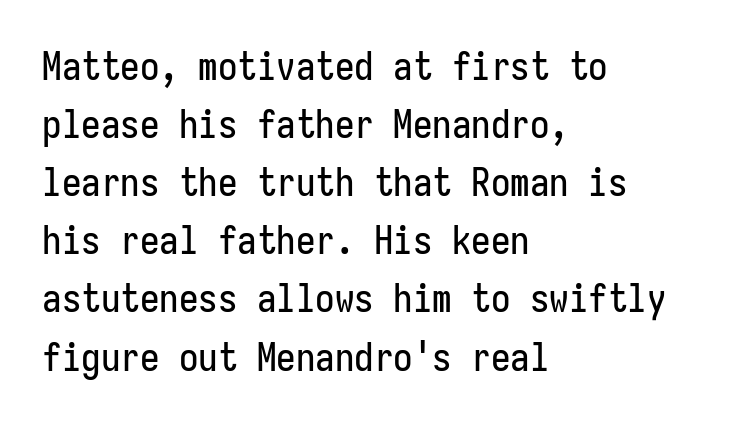
The image shows 39 px condensed sans-serif type, upright, monospaced; set left-aligned, normal line spacing (1.49x), normal letter spacing, not underlined; low stroke contrast and a medium x-height.
